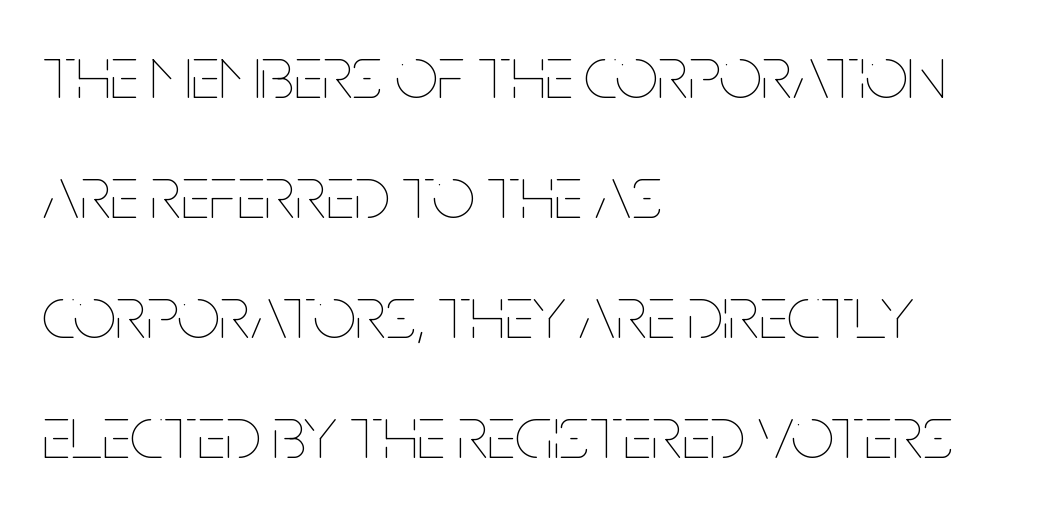
Q: Is the text bold? A: No.
Q: Is the text italic (slanted)? A: No, it is upright.
Q: Is the text underlined? A: No.
Q: How is the paragraph aligned? A: Left-aligned.
Q: Is the spacing between letters normal or unusually wide? A: Normal.
Q: Is the spacing between lines tight, normal or loose? A: Normal.
Q: Width (condensed, normal, or wide)? A: Condensed.
Q: Stroke contrast? A: Low.
Q: x-height? A: Large.
Q: Monospaced? A: No.
